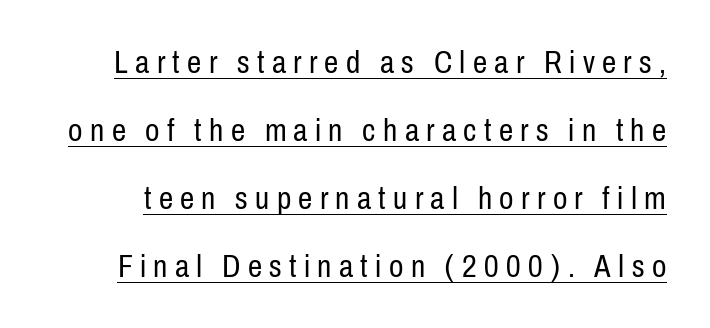
The image shows 32 px regular-weight, condensed sans-serif type, upright; set loose line spacing (2.12x), unusually wide letter spacing (+0.23 em), underlined; low stroke contrast and a medium x-height.
